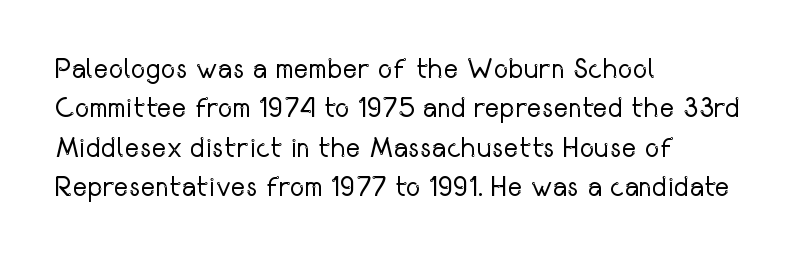
{"serif": "no", "italic": "no", "bold": "no", "weight": "regular", "width": "condensed", "stroke_contrast": "low", "x_height": "medium", "monospaced": "no", "underline": "no", "align": "left", "line_spacing": "normal", "line_spacing_ratio": 1.41, "letter_spacing": "normal", "letter_spacing_em": 0.0, "glyph_px": 28}
